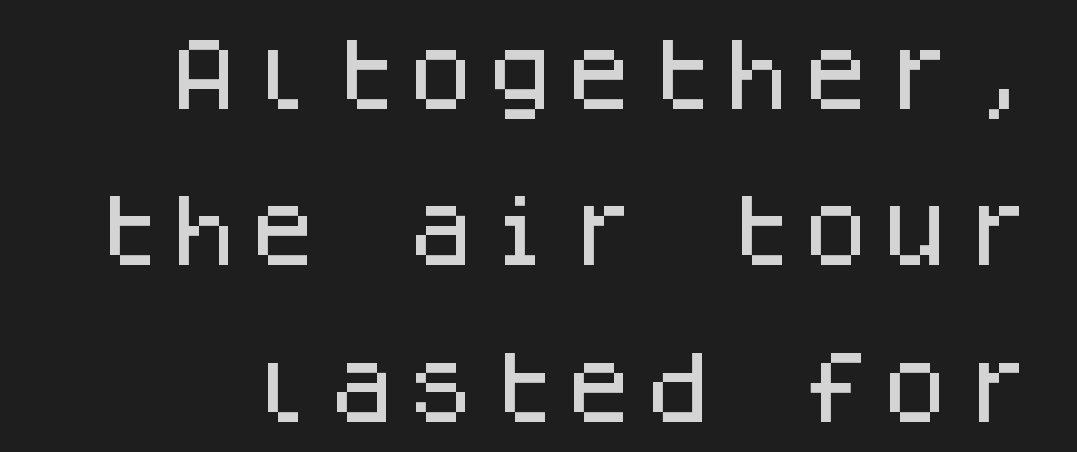
The image shows 79 px sans-serif type, upright, monospaced; set loose line spacing (1.98x), normal letter spacing, not underlined; low stroke contrast and a large x-height.
